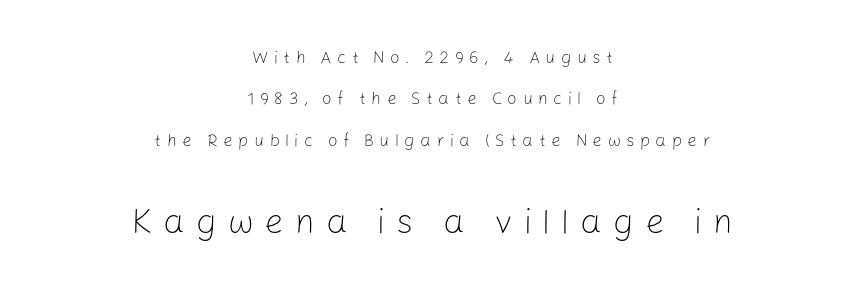
{"serif": "no", "italic": "no", "bold": "no", "weight": "light", "width": "normal", "stroke_contrast": "low", "x_height": "medium", "monospaced": "no", "underline": "no", "align": "center", "line_spacing": "loose", "line_spacing_ratio": 2.44, "letter_spacing": "wide", "letter_spacing_em": 0.32, "larger_block": "second", "size_ratio": 2.0, "glyph_px": 34}
